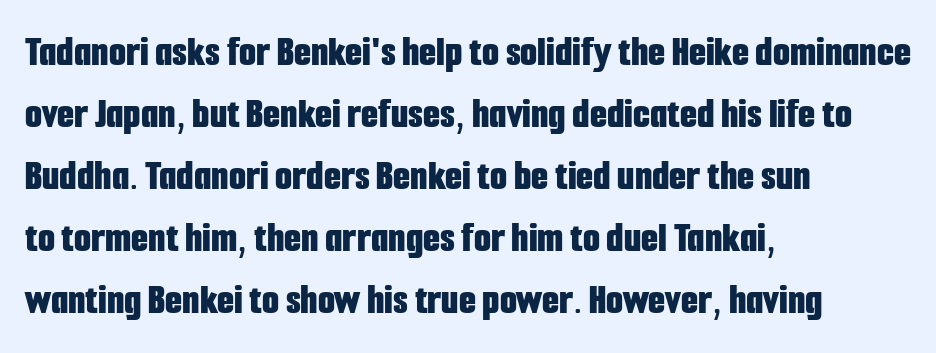
{"serif": "no", "italic": "no", "bold": "yes", "weight": "bold", "width": "condensed", "stroke_contrast": "low", "x_height": "medium", "monospaced": "no", "underline": "no", "align": "left", "line_spacing": "normal", "line_spacing_ratio": 1.41, "letter_spacing": "normal", "letter_spacing_em": 0.0, "glyph_px": 44}
